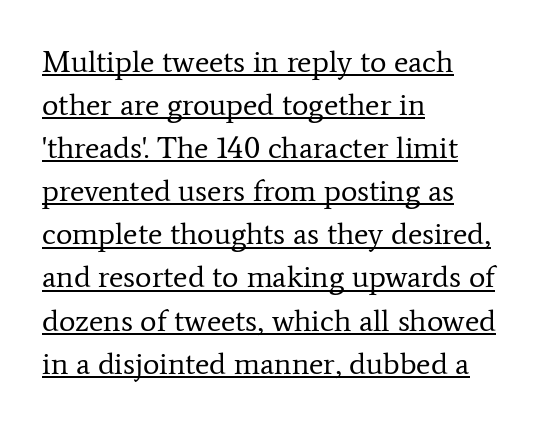
The image shows 31 px regular-weight serif type, upright; set left-aligned, normal line spacing (1.39x), normal letter spacing, underlined; low stroke contrast and a medium x-height.
